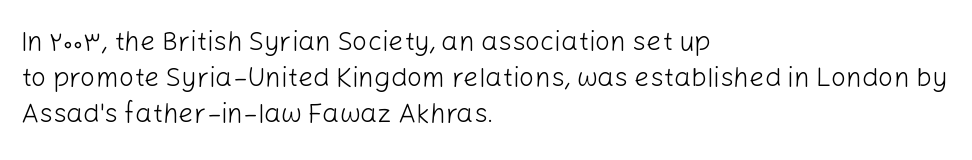
The image shows 27 px text type, upright; set left-aligned, normal line spacing (1.34x), normal letter spacing, not underlined.
